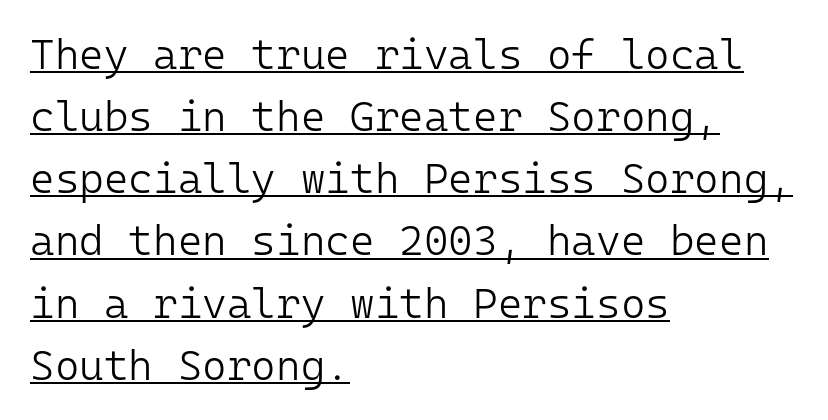
In designer terms, the underline attribute is active on this setting. Leading: standard. Horizontally, the lines are justified to the leading edge only. Compared with typical body copy, the letter spacing here is the same. Nope, not italic — everything's standing straight.
